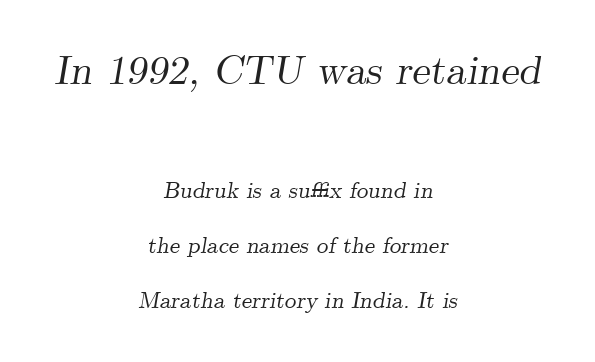
{"serif": "yes", "italic": "yes", "lean": "right", "slant_degrees": 9, "width": "normal", "stroke_contrast": "medium", "x_height": "small", "monospaced": "no", "underline": "no", "align": "center", "line_spacing": "loose", "line_spacing_ratio": 2.39, "letter_spacing": "normal", "letter_spacing_em": 0.0, "larger_block": "first", "size_ratio": 1.78, "glyph_px": 41}
